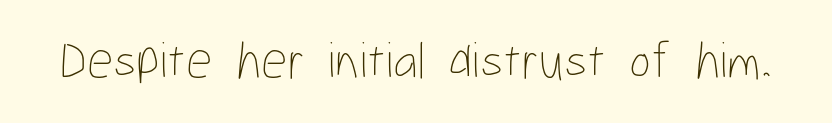
Q: Is the text bold? A: No.
Q: Is the text italic (slanted)? A: No, it is upright.
Q: Is the text underlined? A: No.
Q: Is the spacing between letters normal or unusually wide? A: Normal.
Q: Width (condensed, normal, or wide)? A: Condensed.
Q: Stroke contrast? A: Low.
Q: x-height? A: Medium.
Q: Monospaced? A: No.
